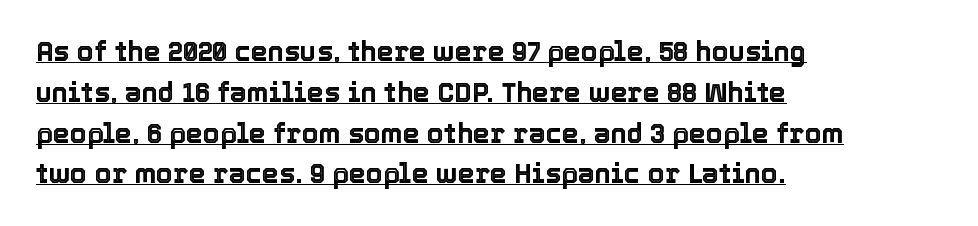
If you drew a line through each stem, it would be perfectly vertical. The words here are underlined. Alignment: flush left. The rendering uses a moderate line-height, typical for paragraphs. How are the letters spaced? Ordinarily, with no added tracking.
